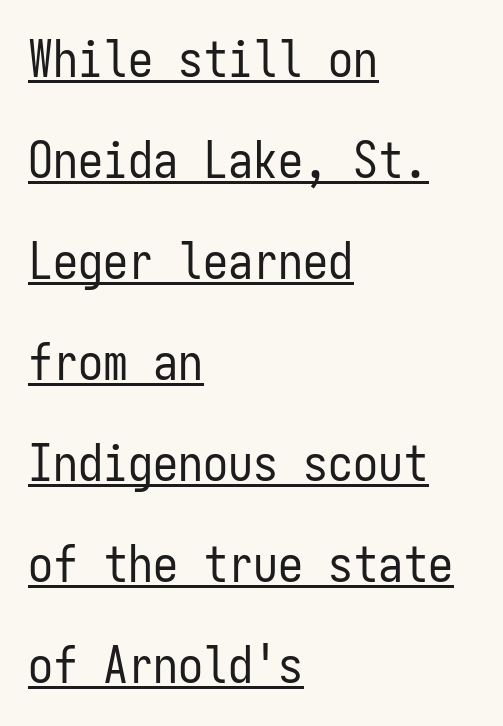
The image shows 50 px regular-weight, condensed sans-serif type, upright, monospaced; set left-aligned, loose line spacing (2.02x), normal letter spacing, underlined; low stroke contrast and a medium x-height.
